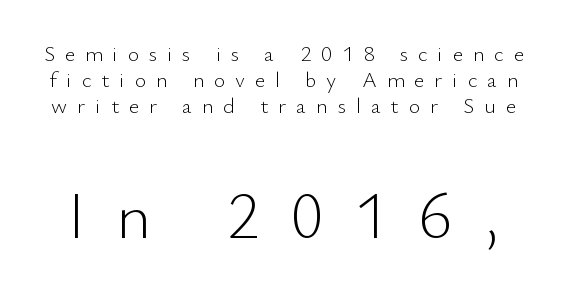
The image shows 66 px light sans-serif type, upright; set line spacing 1.19x, unusually wide letter spacing (+0.45 em), not underlined; the second (bottom) block is 3.0x larger; low stroke contrast and a small x-height.
